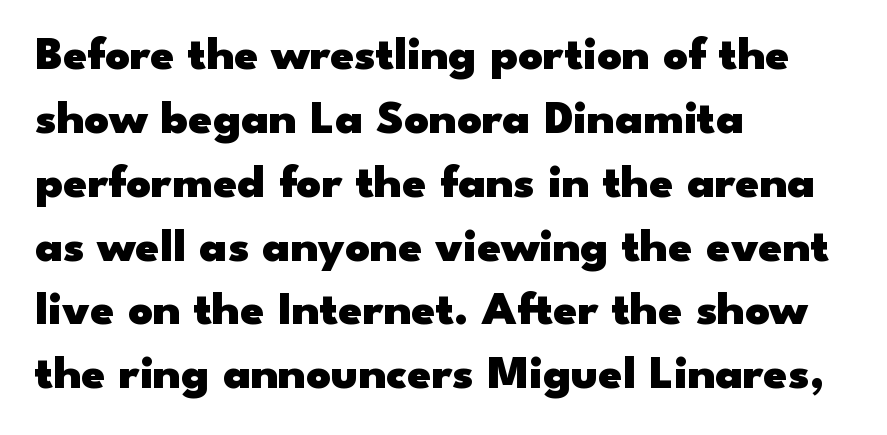
{"serif": "no", "italic": "no", "bold": "yes", "weight": "heavy", "width": "wide", "stroke_contrast": "low", "x_height": "small", "monospaced": "no", "underline": "no", "align": "left", "line_spacing": "normal", "line_spacing_ratio": 1.33, "letter_spacing": "normal", "letter_spacing_em": 0.0, "glyph_px": 48}
